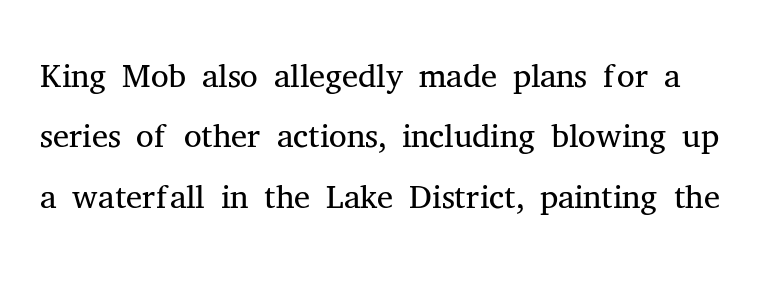
Short note: letters normally spaced. You could not count columns in this text — the font is proportionally spaced. Type style note: has serifs. Quick note: underline off.
